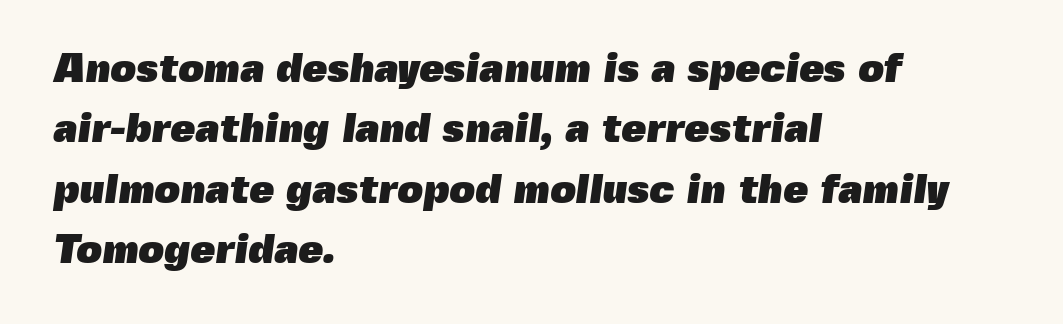
{"serif": "no", "bold": "yes", "weight": "heavy", "width": "normal", "x_height": "medium", "monospaced": "no", "underline": "no", "align": "left", "line_spacing": "normal", "line_spacing_ratio": 1.51, "letter_spacing": "normal", "letter_spacing_em": 0.0, "glyph_px": 40}
